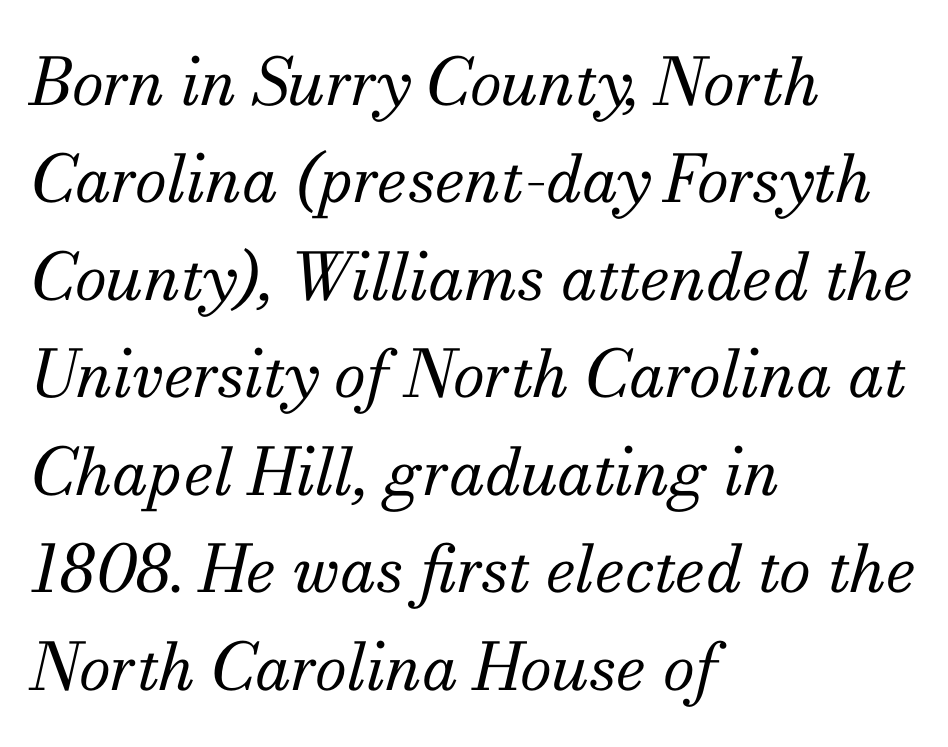
Looks like regular typesetting: each glyph gets only the width it needs. The lines sit at an ordinary, default distance from one another. In terms of letterform style, serifs are clearly present. Check the space under the baseline: it is left empty. Letter spacing: default.
